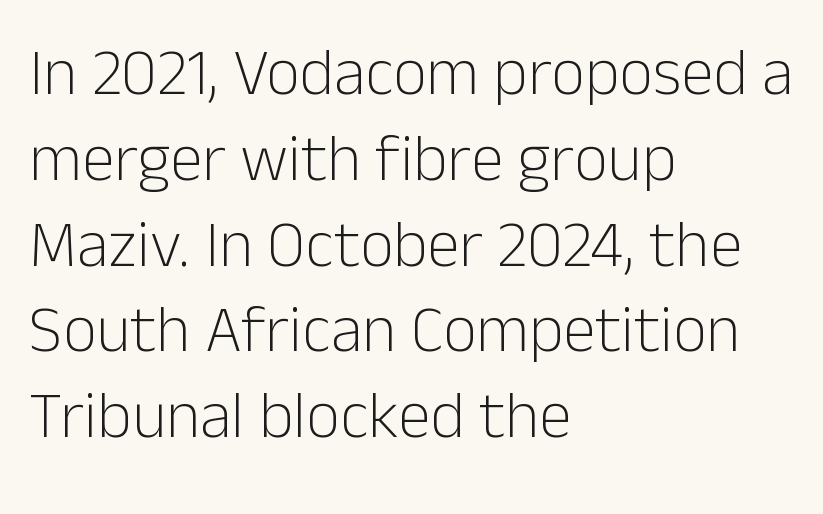
Q: Is the text bold? A: No.
Q: Is the text italic (slanted)? A: No, it is upright.
Q: Is the typeface a serif or a sans-serif typeface? A: Sans-serif.
Q: Is the text underlined? A: No.
Q: How is the paragraph aligned? A: Left-aligned.
Q: Is the spacing between letters normal or unusually wide? A: Normal.
Q: Is the spacing between lines tight, normal or loose? A: Normal.
Q: Width (condensed, normal, or wide)? A: Normal.
Q: Stroke contrast? A: Low.
Q: x-height? A: Medium.
Q: Monospaced? A: No.
